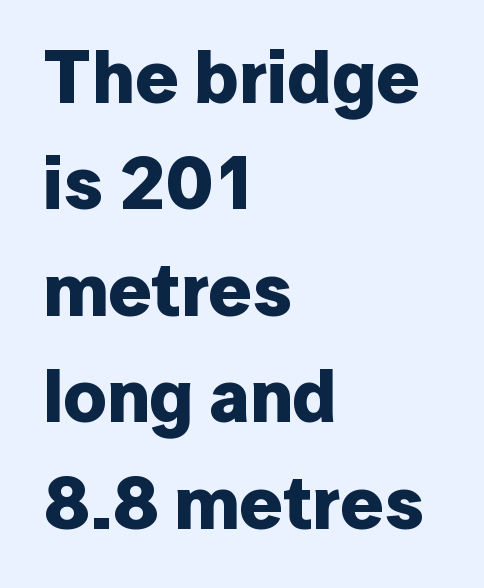
Typographic density is high because the face is bold. These lines are set flush left with a ragged right edge. Leading matches the norm, producing a regular column. Do the characters align in a grid? No, the font is proportional.
